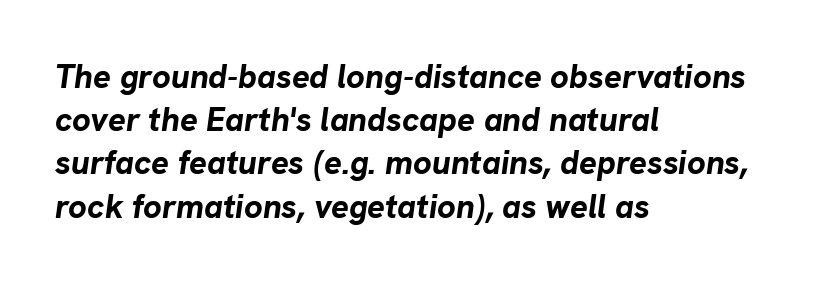
Q: Is the text bold? A: Yes.
Q: Is the text italic (slanted)? A: Yes, it leans right by about 8 degrees.
Q: Is the text underlined? A: No.
Q: How is the paragraph aligned? A: Left-aligned.
Q: Is the spacing between letters normal or unusually wide? A: Normal.
Q: Is the spacing between lines tight, normal or loose? A: Normal.
Q: Width (condensed, normal, or wide)? A: Normal.
Q: Stroke contrast? A: Low.
Q: x-height? A: Medium.
Q: Monospaced? A: No.
